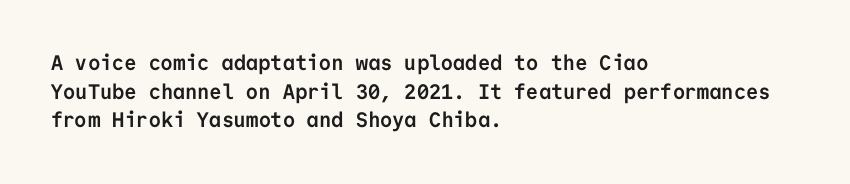
The image shows 21 px bold type, upright; set left-aligned, normal line spacing (1.36x), normal letter spacing, not underlined.
